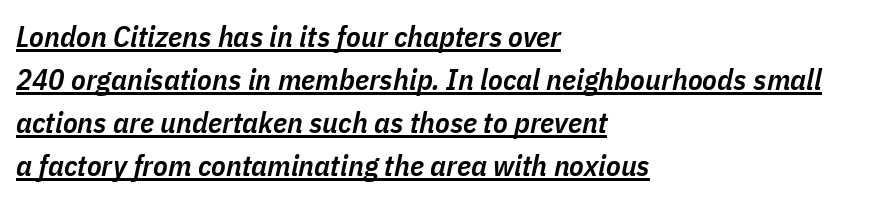
The image shows 30 px semibold, condensed type, italic (leaning right); set left-aligned, normal line spacing (1.43x), normal letter spacing, underlined; low stroke contrast and a medium x-height.
